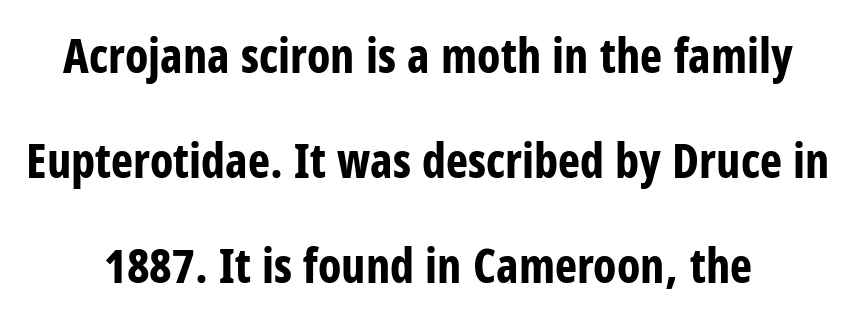
Here the designer chose a conventional face with non-uniform glyph widths. The letters are bold, with thick, heavy strokes. The rendering keeps characters at their native spacing. Ordinary non-slanted type is in use.
